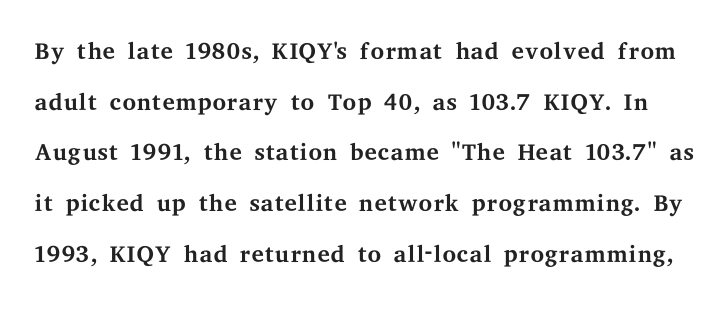
Q: Is the text bold? A: No.
Q: Is the text italic (slanted)? A: No, it is upright.
Q: Is the typeface a serif or a sans-serif typeface? A: Serif.
Q: Is the text underlined? A: No.
Q: Is the spacing between letters normal or unusually wide? A: Normal.
Q: Is the spacing between lines tight, normal or loose? A: Normal.
Q: Width (condensed, normal, or wide)? A: Wide.
Q: Stroke contrast? A: Medium.
Q: x-height? A: Medium.
Q: Monospaced? A: No.
